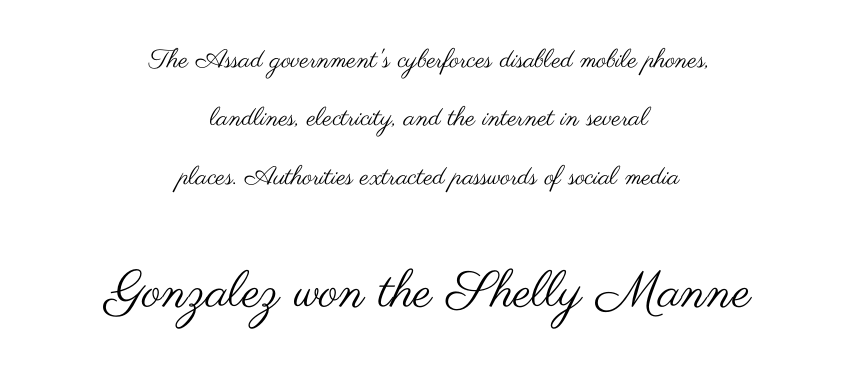
Q: Is the text bold? A: No.
Q: Is the text italic (slanted)? A: Yes.
Q: Is the typeface a serif or a sans-serif typeface? A: Sans-serif.
Q: Is the text underlined? A: No.
Q: How is the paragraph aligned? A: Centered.
Q: Is the spacing between letters normal or unusually wide? A: Normal.
Q: Is the spacing between lines tight, normal or loose? A: Loose.
Q: Which block of text is set in a larger size, the first (top) or the second (bottom)? A: The second (bottom) one.
Q: Width (condensed, normal, or wide)? A: Wide.
Q: Stroke contrast? A: Medium.
Q: x-height? A: Small.
Q: Monospaced? A: No.
